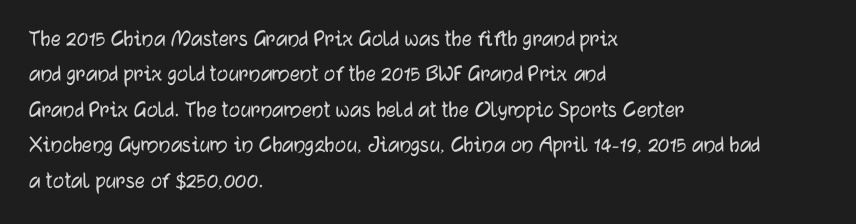
The line texture is even and compact thanks to regular tracking. Glance below the letters and you will spot only blank space. It's the straight-up-and-down kind of type. Each line starts at the same left margin while the right side varies. Reading down the column, the eye jumps a familiar distance to each next line.
